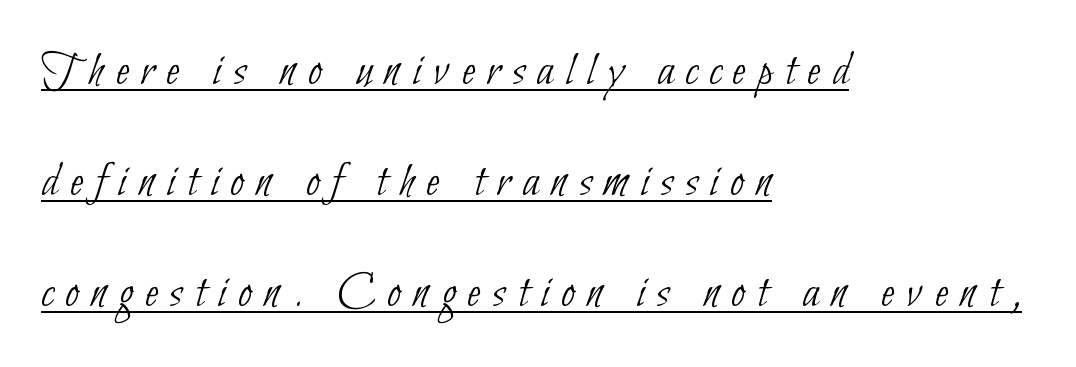
{"serif": "no", "bold": "no", "weight": "thin", "width": "condensed", "stroke_contrast": "low", "x_height": "small", "monospaced": "no", "underline": "yes", "align": "left", "line_spacing": "loose", "line_spacing_ratio": 2.22, "letter_spacing": "wide", "letter_spacing_em": 0.24, "glyph_px": 50}
